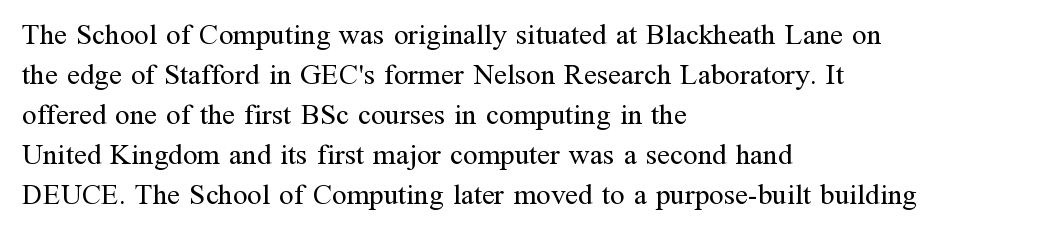
{"serif": "yes", "italic": "no", "bold": "no", "weight": "regular", "width": "normal", "stroke_contrast": "medium", "x_height": "medium", "monospaced": "no", "underline": "no", "align": "left", "line_spacing": "normal", "line_spacing_ratio": 1.38, "letter_spacing": "normal", "letter_spacing_em": 0.0, "glyph_px": 29}
